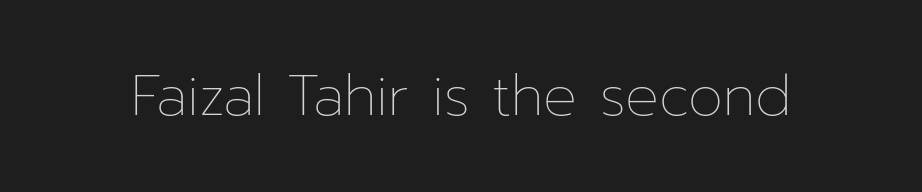
Q: Is the text bold? A: No.
Q: Is the text italic (slanted)? A: No, it is upright.
Q: Is the text underlined? A: No.
Q: Is the spacing between letters normal or unusually wide? A: Normal.
Q: Width (condensed, normal, or wide)? A: Normal.
Q: Stroke contrast? A: Low.
Q: x-height? A: Medium.
Q: Monospaced? A: No.
